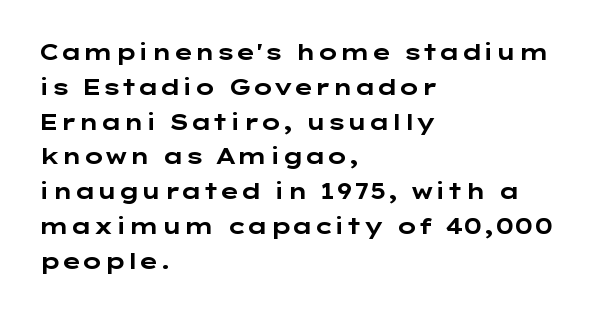
One-word summary of the alignment: left. Characters remain perfectly vertical along every line. Words float on clear page, feet unadorned. Look at the tracking — it's just the regular setting, nothing added.
